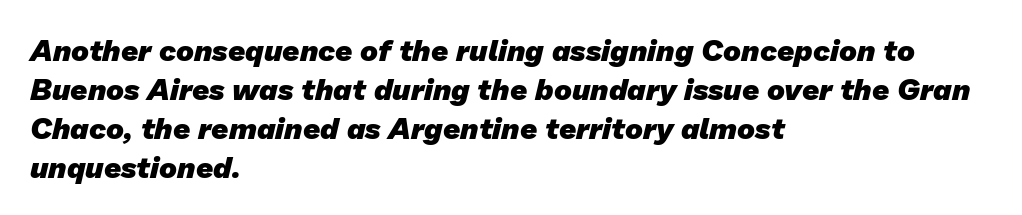
Q: Is the text bold? A: Yes.
Q: Is the typeface a serif or a sans-serif typeface? A: Sans-serif.
Q: Is the text underlined? A: No.
Q: How is the paragraph aligned? A: Left-aligned.
Q: Is the spacing between letters normal or unusually wide? A: Normal.
Q: Is the spacing between lines tight, normal or loose? A: Normal.
Q: Width (condensed, normal, or wide)? A: Normal.
Q: Stroke contrast? A: Low.
Q: x-height? A: Medium.
Q: Monospaced? A: No.
